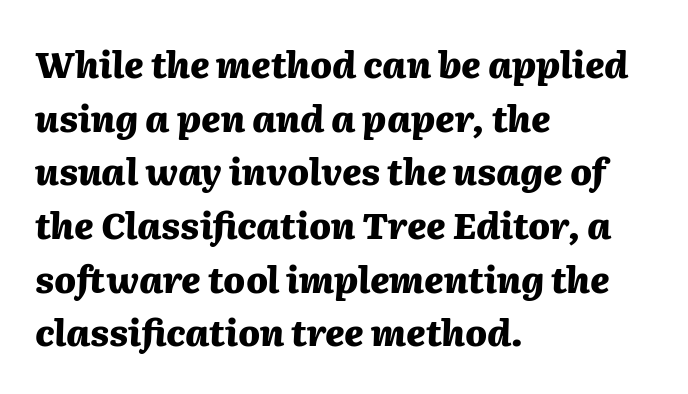
Q: Is the text bold? A: Yes.
Q: Is the text italic (slanted)? A: Yes, it leans right by about 2 degrees.
Q: Is the text underlined? A: No.
Q: How is the paragraph aligned? A: Left-aligned.
Q: Is the spacing between letters normal or unusually wide? A: Normal.
Q: Is the spacing between lines tight, normal or loose? A: Normal.
Q: Width (condensed, normal, or wide)? A: Normal.
Q: Stroke contrast? A: Medium.
Q: x-height? A: Medium.
Q: Monospaced? A: No.
